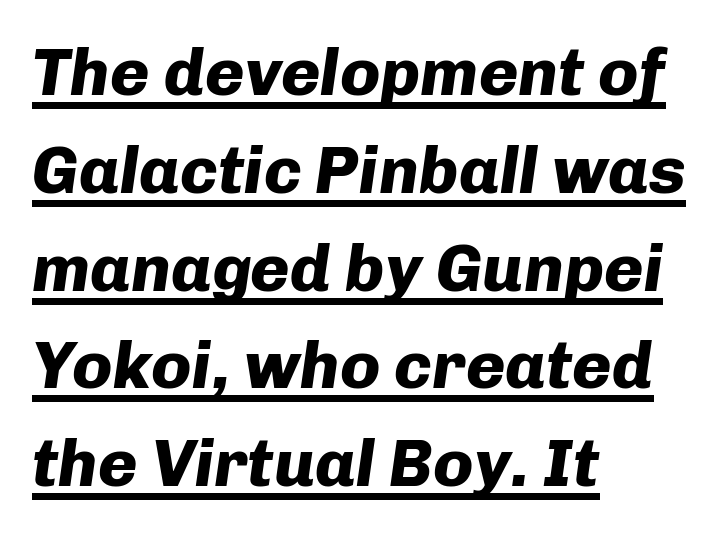
Q: Is the text bold? A: Yes.
Q: Is the text italic (slanted)? A: Yes, it leans right by about 8 degrees.
Q: Is the text underlined? A: Yes.
Q: How is the paragraph aligned? A: Left-aligned.
Q: Is the spacing between letters normal or unusually wide? A: Normal.
Q: Is the spacing between lines tight, normal or loose? A: Normal.
Q: Width (condensed, normal, or wide)? A: Normal.
Q: Stroke contrast? A: Low.
Q: x-height? A: Medium.
Q: Monospaced? A: No.
